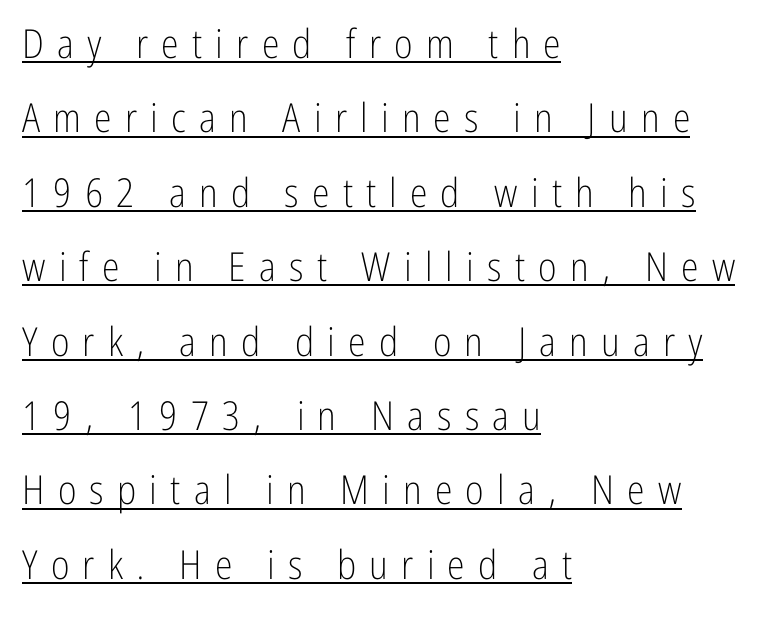
{"serif": "no", "italic": "no", "bold": "no", "weight": "light", "width": "condensed", "stroke_contrast": "low", "x_height": "medium", "monospaced": "no", "underline": "yes", "align": "left", "line_spacing_ratio": 1.86, "letter_spacing": "wide", "letter_spacing_em": 0.33, "glyph_px": 40}
